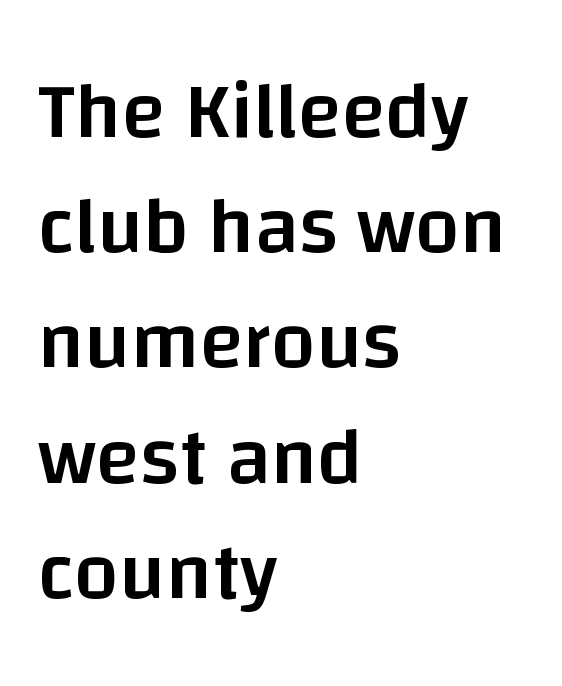
The image shows 80 px semibold sans-serif type, upright; set left-aligned, normal line spacing (1.44x), normal letter spacing, not underlined; low stroke contrast and a large x-height.
